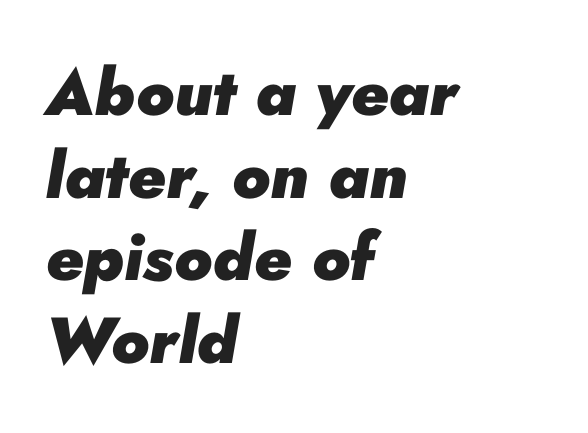
{"italic": "yes", "lean": "right", "slant_degrees": 10, "bold": "yes", "weight": "heavy", "width": "normal", "stroke_contrast": "low", "x_height": "small", "monospaced": "no", "underline": "no", "align": "left", "line_spacing": "normal", "line_spacing_ratio": 1.27, "letter_spacing": "normal", "letter_spacing_em": 0.0, "glyph_px": 65}
